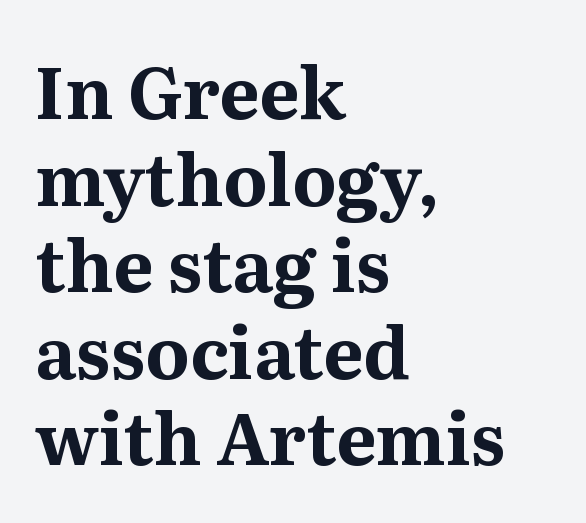
The gaps between neighbouring characters are ordinary and unremarkable. Note the varied advance widths — an 'i' is clearly narrower than an 'm'. Students, this is bold: see how much ink each stroke carries. To sum up the face: it has serifs. Glance below the letters and you will spot only blank space.
